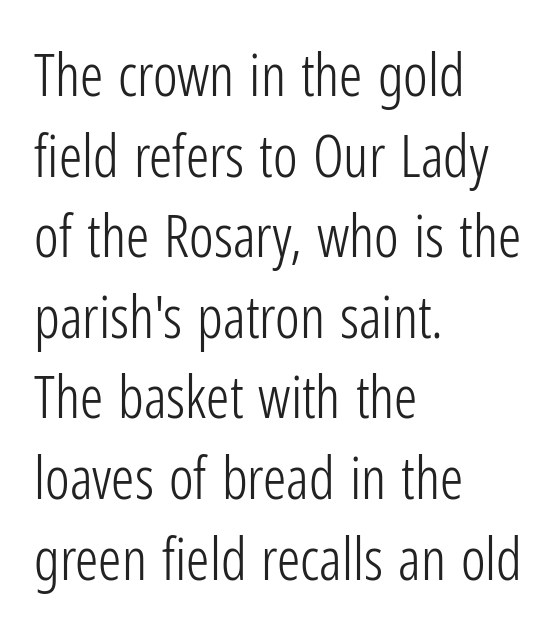
Visually the block forms a straight wall on the left and a jagged coastline on the right. Rendered with straight, roman letterforms. You can tell from the bare stems that sans-serif type was used. Proportional: the letters do not fall into vertical columns. The block of text has a typical density, with ordinary space between rows.
